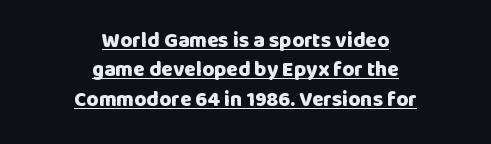
The image shows 21 px bold type, upright; set centered, normal line spacing (1.4x), normal letter spacing, underlined.
